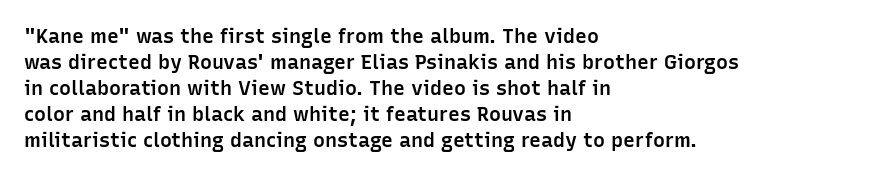
Q: Is the text bold? A: Semi-bold.
Q: Is the text italic (slanted)? A: No, it is upright.
Q: Is the text underlined? A: No.
Q: How is the paragraph aligned? A: Left-aligned.
Q: Is the spacing between letters normal or unusually wide? A: Normal.
Q: Is the spacing between lines tight, normal or loose? A: Normal.
